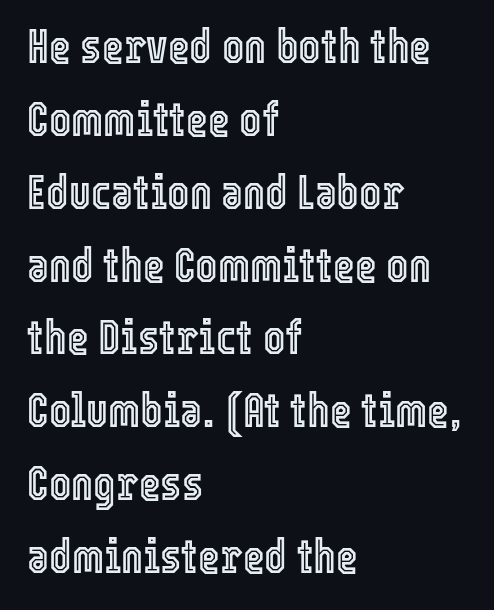
The image shows 47 px condensed type, upright; set left-aligned, normal line spacing (1.55x), normal letter spacing, not underlined; a medium x-height.
